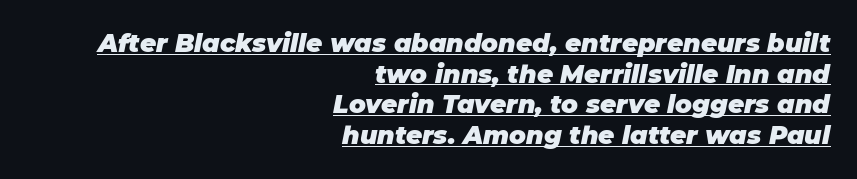
This is oblique type, the kind used for emphasis or titles. The gaps between neighbouring characters are ordinary and unremarkable. A student would call this right alignment; a typographer would say flush right, rag left. Weight check: bold — yes, fully. Every word sits above its own underline.
